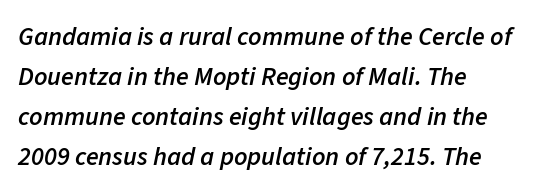
{"italic": "yes", "lean": "right", "slant_degrees": 11, "bold": "semi", "underline": "no", "align": "left", "line_spacing": "normal", "line_spacing_ratio": 1.54, "letter_spacing": "normal", "letter_spacing_em": 0.0, "glyph_px": 26}
